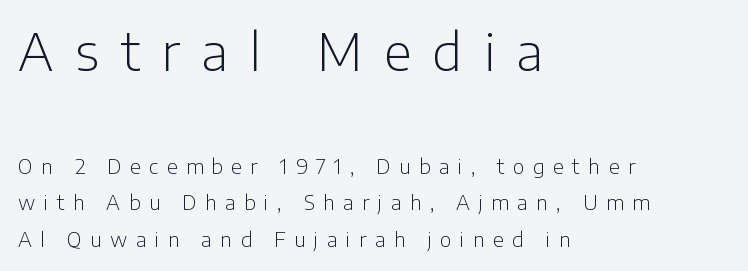
Q: Is the text bold? A: No.
Q: Is the text italic (slanted)? A: No, it is upright.
Q: Is the typeface a serif or a sans-serif typeface? A: Sans-serif.
Q: Is the text underlined? A: No.
Q: How is the paragraph aligned? A: Left-aligned.
Q: Is the spacing between letters normal or unusually wide? A: Unusually wide.
Q: Which block of text is set in a larger size, the first (top) or the second (bottom)? A: The first (top) one.
Q: Width (condensed, normal, or wide)? A: Normal.
Q: Stroke contrast? A: Low.
Q: x-height? A: Medium.
Q: Monospaced? A: No.
